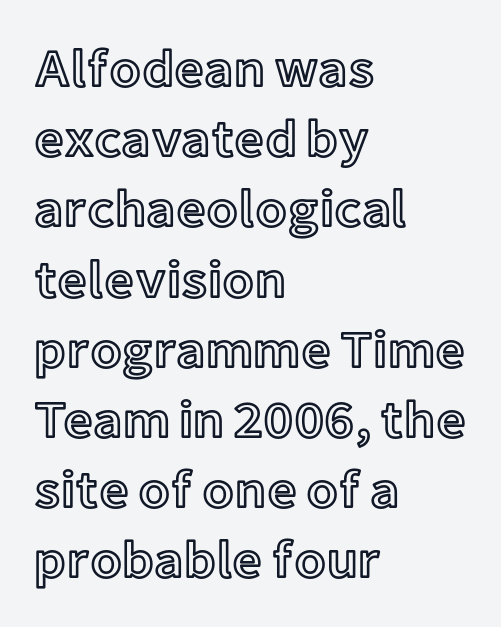
Q: Is the text italic (slanted)? A: No, it is upright.
Q: Is the text underlined? A: No.
Q: How is the paragraph aligned? A: Left-aligned.
Q: Is the spacing between letters normal or unusually wide? A: Normal.
Q: Is the spacing between lines tight, normal or loose? A: Normal.
Q: Width (condensed, normal, or wide)? A: Normal.
Q: x-height? A: Medium.
Q: Monospaced? A: No.
